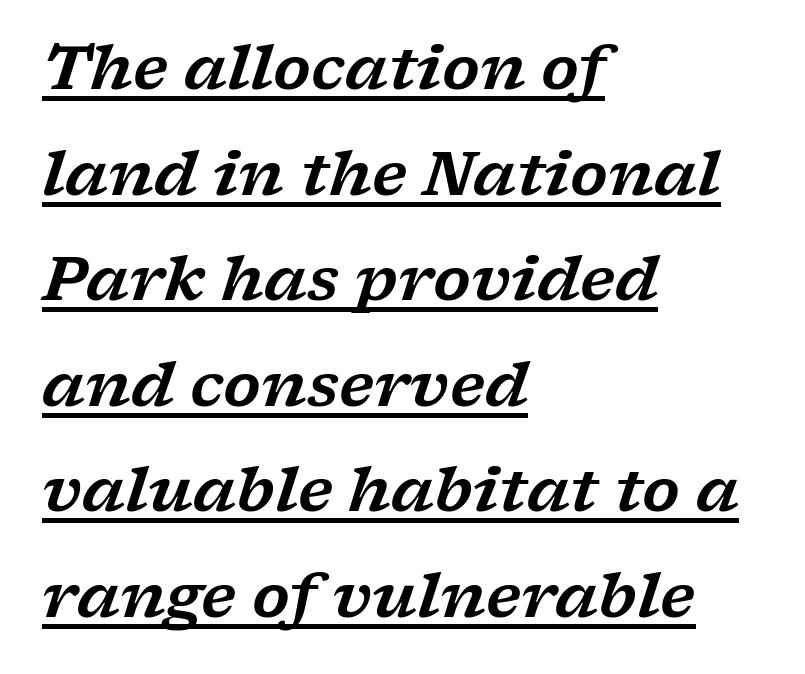
{"serif": "yes", "italic": "yes", "lean": "right", "slant_degrees": 17, "width": "wide", "stroke_contrast": "low", "x_height": "medium", "monospaced": "no", "underline": "yes", "align": "left", "line_spacing_ratio": 1.73, "letter_spacing": "normal", "letter_spacing_em": 0.0, "glyph_px": 61}
